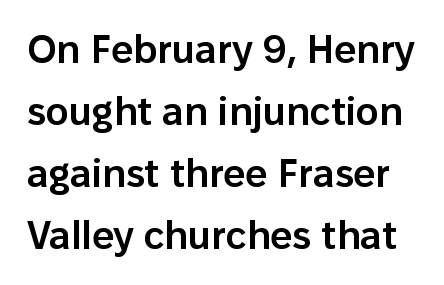
Q: Is the text bold? A: Semi-bold.
Q: Is the text italic (slanted)? A: No, it is upright.
Q: Is the typeface a serif or a sans-serif typeface? A: Sans-serif.
Q: Is the text underlined? A: No.
Q: Is the spacing between letters normal or unusually wide? A: Normal.
Q: Is the spacing between lines tight, normal or loose? A: Normal.
Q: Width (condensed, normal, or wide)? A: Normal.
Q: Stroke contrast? A: Low.
Q: x-height? A: Medium.
Q: Monospaced? A: No.
